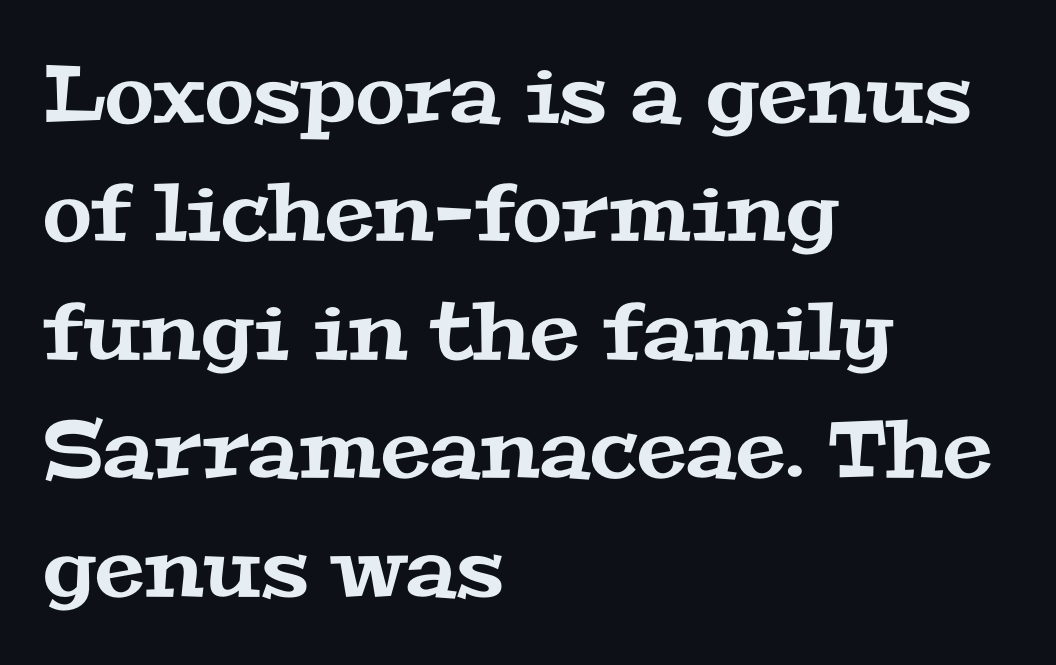
A typesetter would call this proportional, since set widths differ per character. The setting favours the left margin, as ordinary paragraphs usually do. Nobody drew a line under any word here. One glance says typical: line gaps are just what's usual. You can tell from the footed stems that serif type was used.
